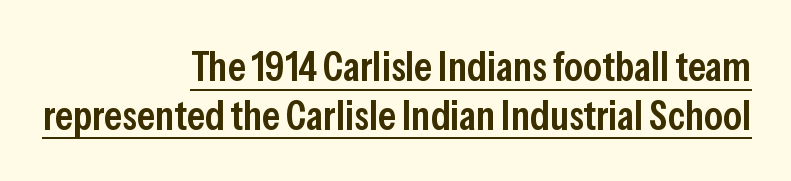
Horizontal alignment here is rightward, an uncommon choice for prose. The face used here is proportionally spaced, like ordinary book or web type. Every stem runs plumb, perpendicular to the baseline. This is moderately heavy type, rendered in semibold.
